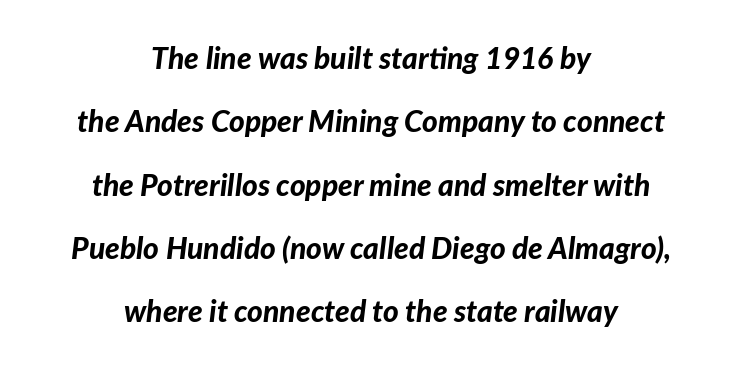
{"italic": "yes", "lean": "right", "slant_degrees": 7, "bold": "yes", "weight": "bold", "width": "normal", "stroke_contrast": "low", "x_height": "medium", "monospaced": "no", "underline": "no", "align": "center", "line_spacing": "loose", "line_spacing_ratio": 2.11, "letter_spacing": "normal", "letter_spacing_em": 0.0, "glyph_px": 30}
